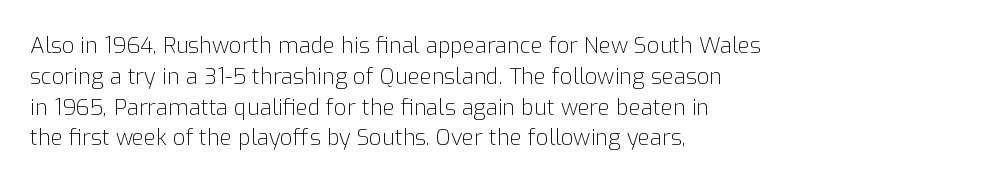
The image shows 22 px text type, upright; set left-aligned, normal line spacing (1.4x), normal letter spacing, not underlined.
